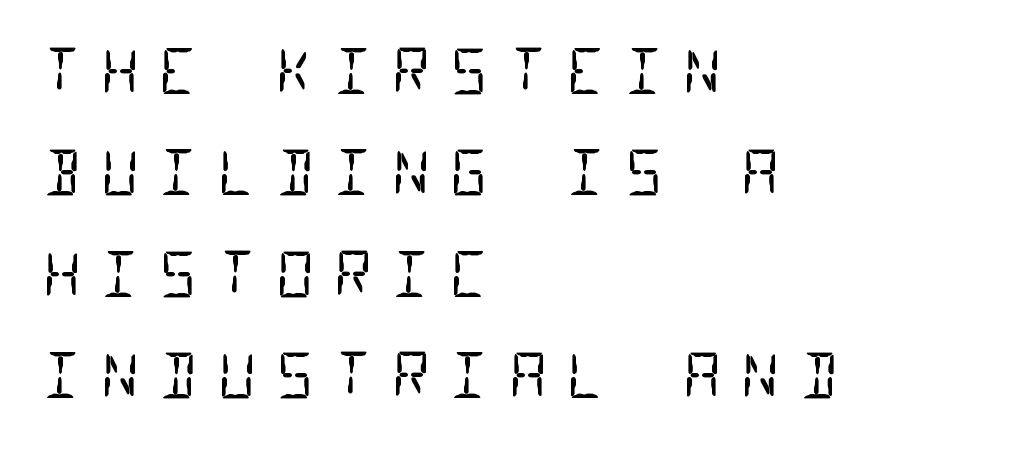
Tracking here is generous; glyphs stand well apart from one another. These lines stack with their left ends in a neat column. Each letter's strokes conclude bluntly, with no projecting serifs. Reading down the column, the eye jumps a familiar distance to each next line. The passage shown is not underscored anywhere. Weight: not bold — regular or lighter.
